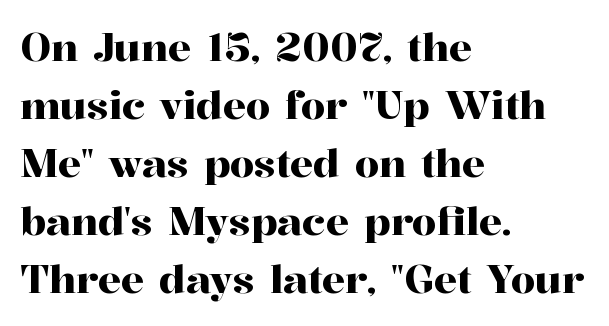
{"serif": "yes", "italic": "no", "width": "normal", "stroke_contrast": "high", "x_height": "medium", "monospaced": "no", "underline": "no", "align": "left", "line_spacing": "normal", "line_spacing_ratio": 1.49, "letter_spacing": "normal", "letter_spacing_em": 0.0, "glyph_px": 39}
